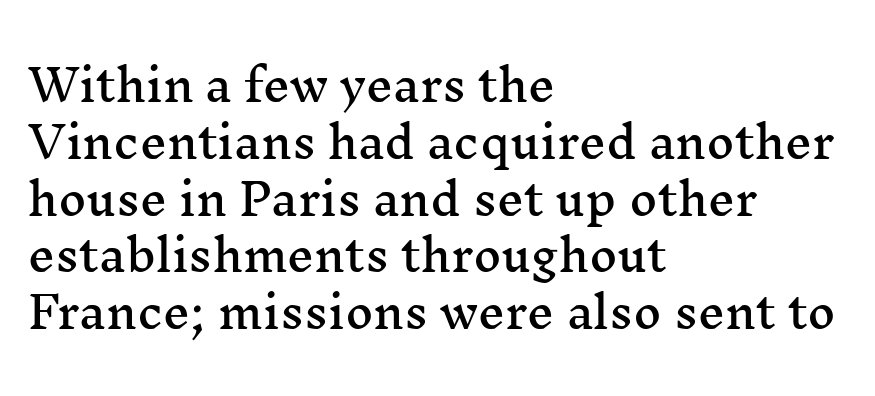
This rendering leaves character spacing at its baseline value. Here the designer chose a conventional face with non-uniform glyph widths. The text was rendered using a seriffed face with decorative stroke endings. This sample uses an upright cut, with every glyph sitting square on the baseline. The zone under the glyphs is completely vacant. The leading is moderate, giving the passage an even texture.
